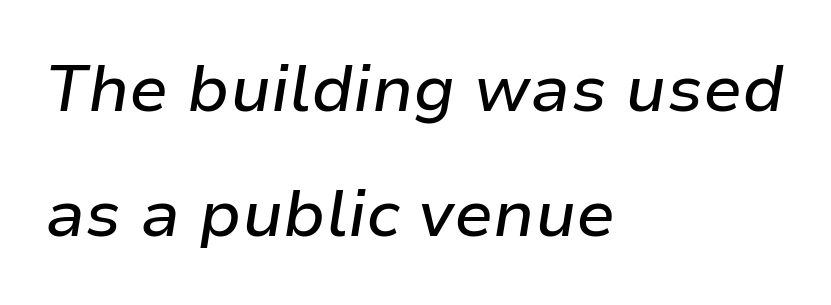
{"italic": "yes", "lean": "right", "slant_degrees": 9, "width": "normal", "stroke_contrast": "low", "x_height": "medium", "monospaced": "no", "underline": "no", "align": "left", "line_spacing": "loose", "line_spacing_ratio": 1.93, "letter_spacing": "normal", "letter_spacing_em": 0.0, "glyph_px": 65}
